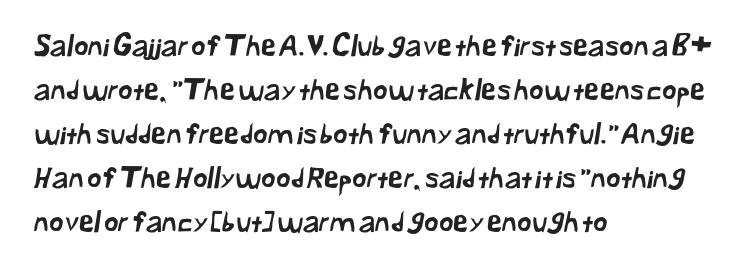
Think of a printed novel: that variable character pitch is what you see here. Default kerning and tracking; the words read as compact shapes. Regarding leading, the lines here are spaced in the standard way. These lines stack with their left ends in a neat column. Nope, no serifs anywhere on these letters.
